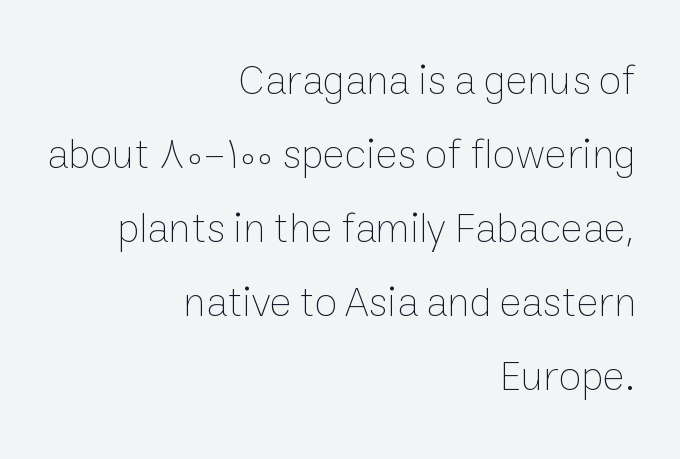
The image shows 42 px thin type, upright; set right-aligned, line spacing 1.76x, normal letter spacing, not underlined; low stroke contrast and a medium x-height.
